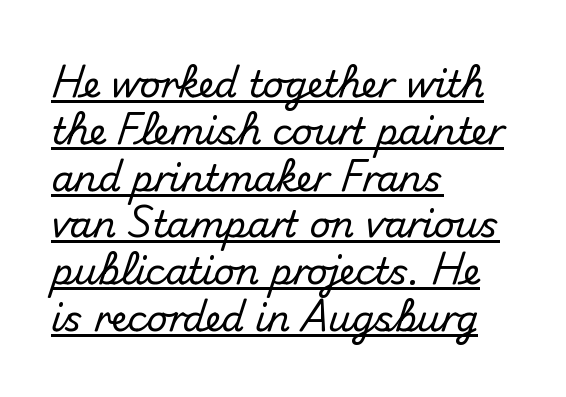
The image shows 36 px sans-serif type; set left-aligned, normal line spacing (1.3x), normal letter spacing, underlined; medium stroke contrast and a small x-height.
